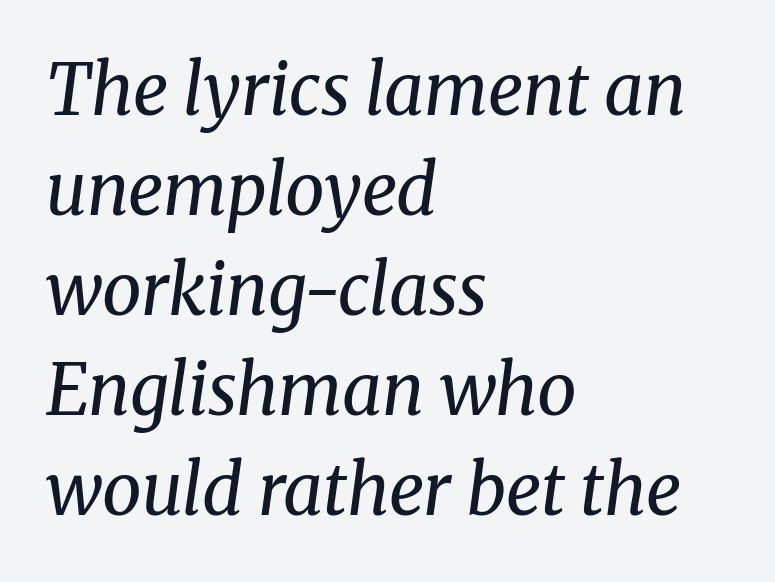
Q: Is the text bold? A: No.
Q: Is the text italic (slanted)? A: Yes, it leans right by about 8 degrees.
Q: Is the typeface a serif or a sans-serif typeface? A: Serif.
Q: Is the text underlined? A: No.
Q: How is the paragraph aligned? A: Left-aligned.
Q: Is the spacing between letters normal or unusually wide? A: Normal.
Q: Is the spacing between lines tight, normal or loose? A: Normal.
Q: Width (condensed, normal, or wide)? A: Normal.
Q: Stroke contrast? A: Medium.
Q: x-height? A: Medium.
Q: Monospaced? A: No.
